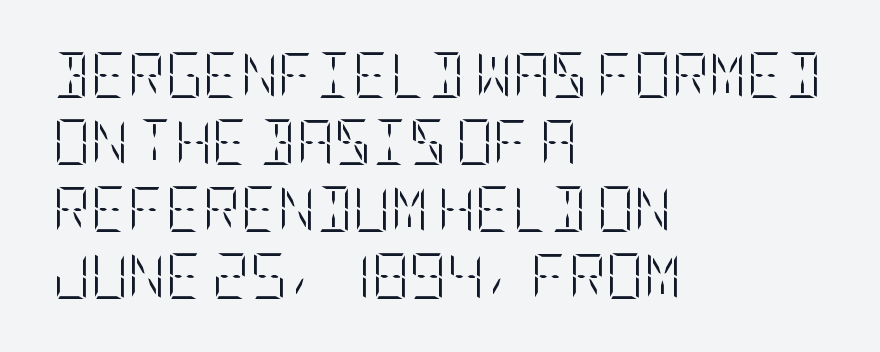
Q: Is the text bold? A: No.
Q: Is the text italic (slanted)? A: No, it is upright.
Q: Is the text underlined? A: No.
Q: How is the paragraph aligned? A: Left-aligned.
Q: Is the spacing between letters normal or unusually wide? A: Normal.
Q: Is the spacing between lines tight, normal or loose? A: Normal.
Q: Width (condensed, normal, or wide)? A: Condensed.
Q: Stroke contrast? A: Low.
Q: x-height? A: Large.
